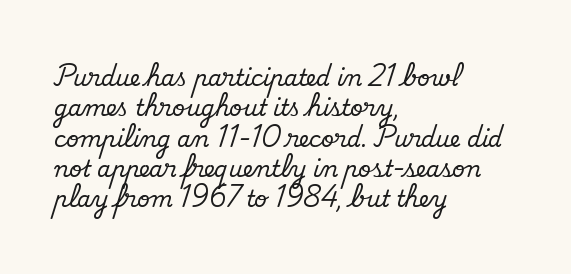
{"underline": "no", "align": "left", "line_spacing": "normal", "line_spacing_ratio": 1.38, "letter_spacing": "normal", "letter_spacing_em": 0.0, "glyph_px": 22}
